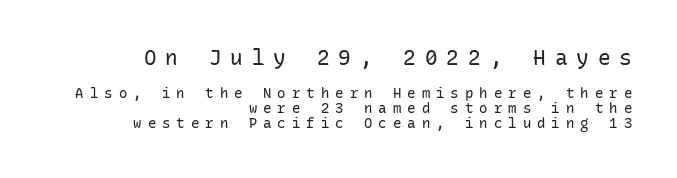
{"italic": "no", "bold": "no", "underline": "no", "align": "right", "line_spacing": "tight", "line_spacing_ratio": 1.07, "letter_spacing": "wide", "letter_spacing_em": 0.43, "larger_block": "first", "size_ratio": 1.5, "glyph_px": 21}
